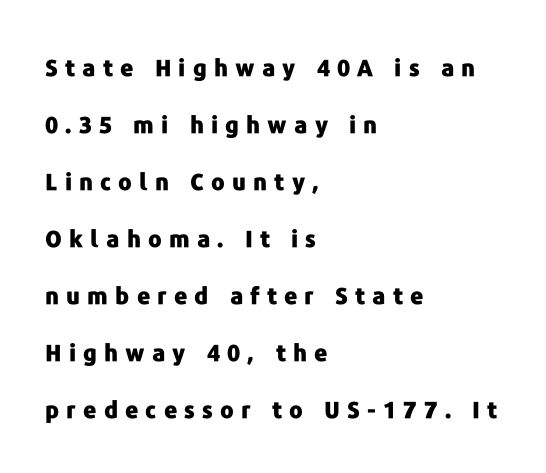
The image shows 23 px bold type, upright; set left-aligned, loose line spacing (2.48x), unusually wide letter spacing (+0.31 em), not underlined.
